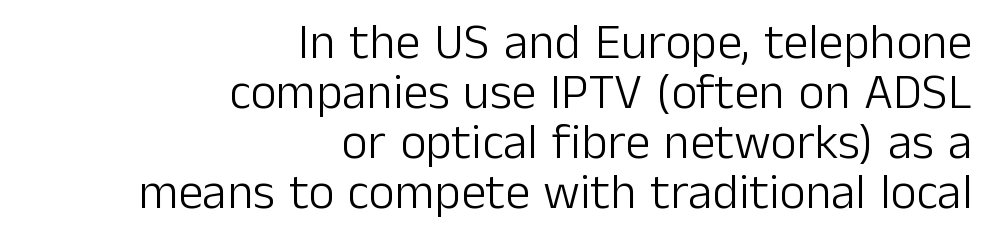
{"serif": "no", "italic": "no", "bold": "no", "weight": "light", "width": "normal", "stroke_contrast": "low", "x_height": "medium", "monospaced": "no", "underline": "no", "align": "right", "line_spacing": "tight", "line_spacing_ratio": 1.0, "letter_spacing": "normal", "letter_spacing_em": 0.0, "glyph_px": 50}
